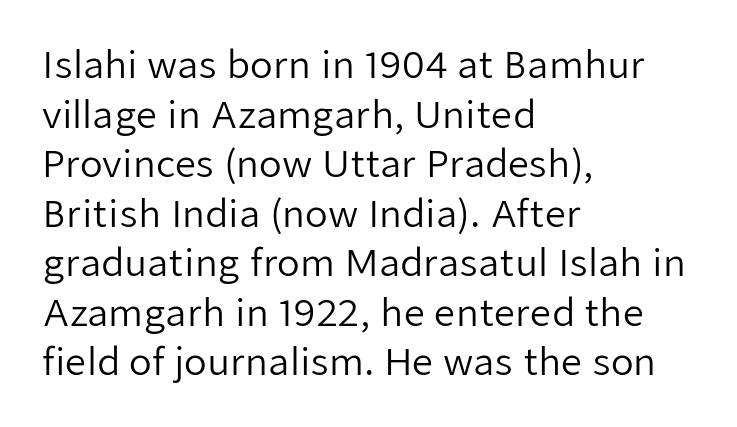
Q: Is the text bold? A: No.
Q: Is the text italic (slanted)? A: No, it is upright.
Q: Is the typeface a serif or a sans-serif typeface? A: Sans-serif.
Q: Is the text underlined? A: No.
Q: How is the paragraph aligned? A: Left-aligned.
Q: Is the spacing between letters normal or unusually wide? A: Normal.
Q: Is the spacing between lines tight, normal or loose? A: Normal.
Q: Width (condensed, normal, or wide)? A: Normal.
Q: Stroke contrast? A: Low.
Q: x-height? A: Medium.
Q: Monospaced? A: No.
